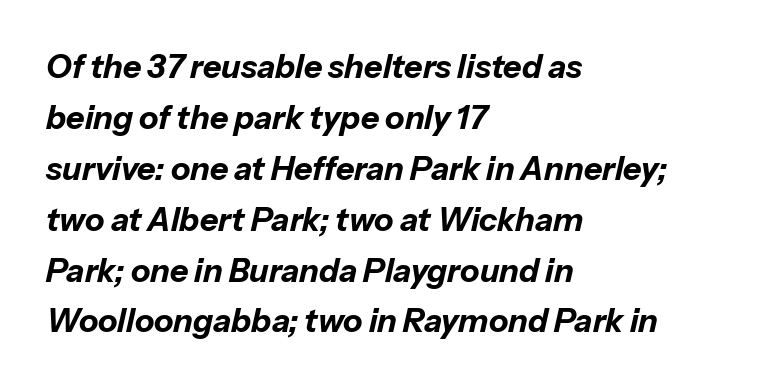
The glyphs are unaccompanied by any horizontal stroke below them. A dark, heavy texture on the line: the type is bold. Students, note that the glyphs here touch the page at normal intervals. All the whitespace from short lines collects on the right.
